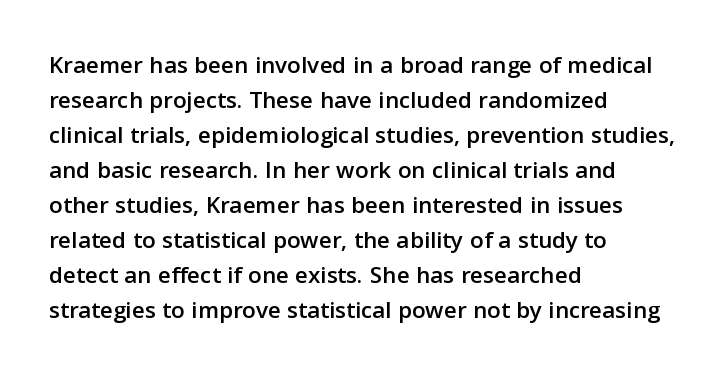
The image shows 25 px text type, upright; set left-aligned, normal line spacing (1.4x), normal letter spacing, not underlined.
